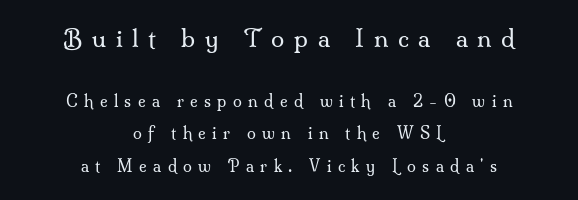
Q: Is the text bold? A: No.
Q: Is the text italic (slanted)? A: No, it is upright.
Q: Is the text underlined? A: No.
Q: How is the paragraph aligned? A: Centered.
Q: Is the spacing between letters normal or unusually wide? A: Unusually wide.
Q: Is the spacing between lines tight, normal or loose? A: Loose.
Q: Which block of text is set in a larger size, the first (top) or the second (bottom)? A: The first (top) one.
